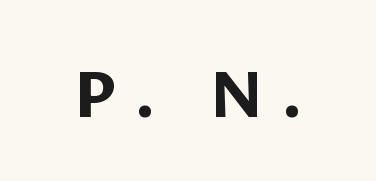
Someone cranked the tracking dial way up on this one. As a designer I'd log this as weight 700, bold. The face used here is proportionally spaced, like ordinary book or web type. The rendering shows plain stroke endings on the letterforms — a sans-serif design. Just letters on the line, the space beneath them empty.
